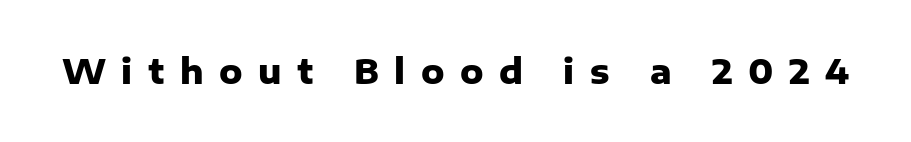
{"serif": "no", "italic": "no", "bold": "yes", "weight": "heavy", "width": "normal", "stroke_contrast": "low", "x_height": "medium", "monospaced": "no", "underline": "no", "letter_spacing": "wide", "letter_spacing_em": 0.47, "glyph_px": 33}
